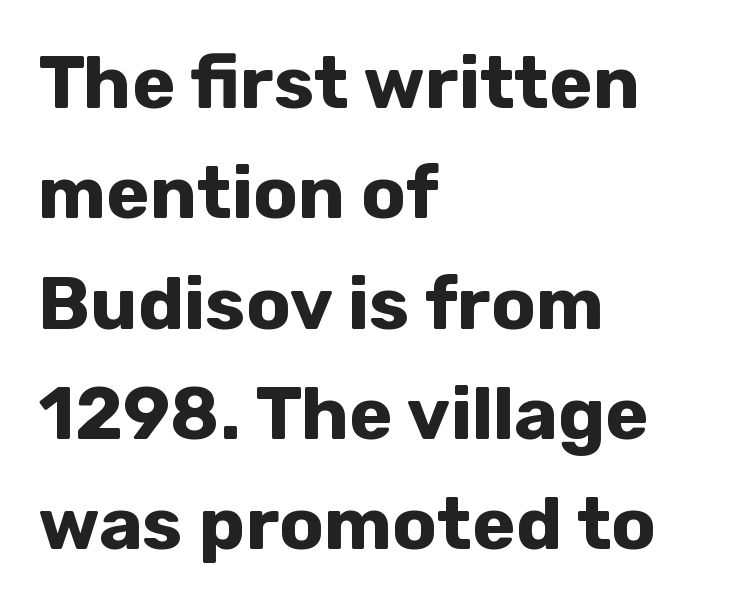
Q: Is the text bold? A: Yes.
Q: Is the text italic (slanted)? A: No, it is upright.
Q: Is the typeface a serif or a sans-serif typeface? A: Sans-serif.
Q: Is the text underlined? A: No.
Q: How is the paragraph aligned? A: Left-aligned.
Q: Is the spacing between letters normal or unusually wide? A: Normal.
Q: Is the spacing between lines tight, normal or loose? A: Normal.
Q: Width (condensed, normal, or wide)? A: Normal.
Q: Stroke contrast? A: Low.
Q: x-height? A: Medium.
Q: Monospaced? A: No.
